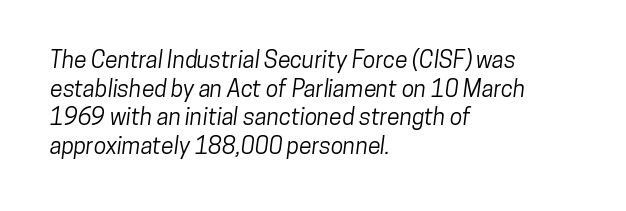
The image shows 23 px text type; set left-aligned, normal line spacing (1.25x), normal letter spacing, not underlined.
